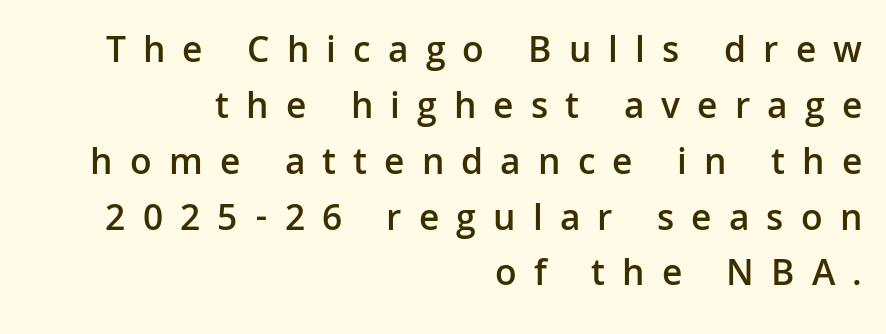
{"serif": "no", "italic": "no", "bold": "semi", "weight": "semibold", "width": "normal", "stroke_contrast": "low", "x_height": "medium", "monospaced": "no", "underline": "no", "align": "right", "line_spacing": "normal", "line_spacing_ratio": 1.47, "letter_spacing": "wide", "letter_spacing_em": 0.45, "glyph_px": 38}
